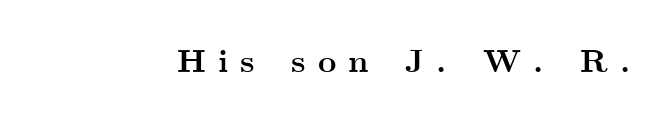
{"serif": "yes", "italic": "no", "bold": "yes", "weight": "semibold", "width": "wide", "stroke_contrast": "medium", "x_height": "small", "monospaced": "no", "underline": "no", "letter_spacing": "wide", "letter_spacing_em": 0.38, "glyph_px": 32}
